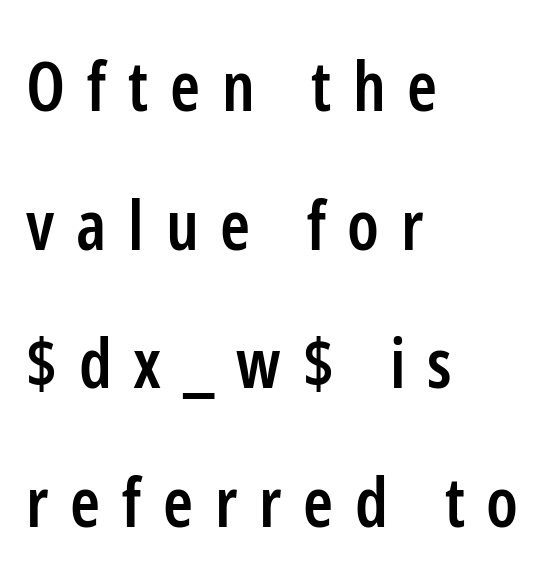
The text block is weighted toward the left margin, trailing off unevenly rightward. The tracking jumps out immediately: characters are airy and widely separated. A sans-serif font was chosen for this passage. Semibold letterforms, between regular and bold. No italicization has been applied; the sample stays upright. These lines are rendered in a variable-pitch font.
